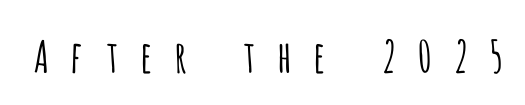
{"serif": "no", "italic": "no", "bold": "no", "weight": "light", "width": "condensed", "stroke_contrast": "low", "x_height": "large", "monospaced": "no", "underline": "no", "letter_spacing": "wide", "letter_spacing_em": 0.44, "glyph_px": 44}
